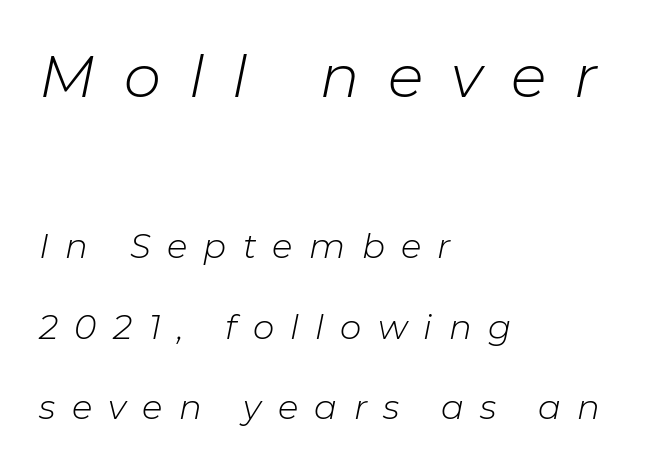
Q: Is the text bold? A: No.
Q: Is the text italic (slanted)? A: Yes, it leans right by about 11 degrees.
Q: Is the text underlined? A: No.
Q: How is the paragraph aligned? A: Left-aligned.
Q: Is the spacing between letters normal or unusually wide? A: Unusually wide.
Q: Is the spacing between lines tight, normal or loose? A: Loose.
Q: Which block of text is set in a larger size, the first (top) or the second (bottom)? A: The first (top) one.
Q: Width (condensed, normal, or wide)? A: Normal.
Q: Stroke contrast? A: Low.
Q: x-height? A: Medium.
Q: Monospaced? A: No.
